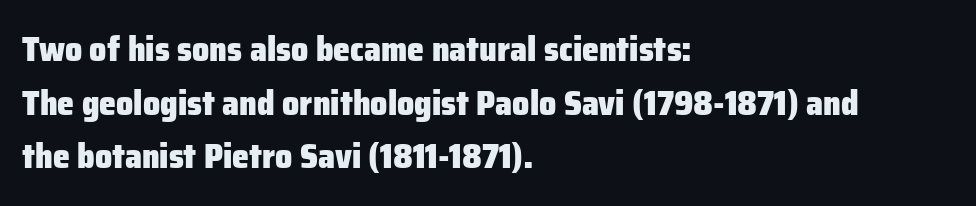
{"serif": "no", "italic": "no", "bold": "yes", "weight": "heavy", "width": "normal", "stroke_contrast": "low", "x_height": "medium", "monospaced": "no", "underline": "no", "align": "left", "line_spacing": "normal", "line_spacing_ratio": 1.58, "letter_spacing": "normal", "letter_spacing_em": 0.0, "glyph_px": 34}
